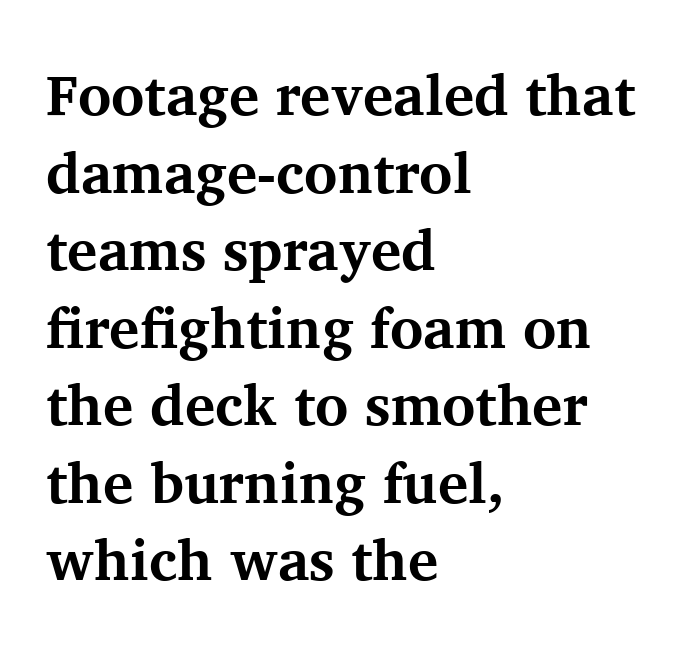
The image shows 57 px bold serif type, upright; set left-aligned, normal line spacing (1.36x), normal letter spacing, not underlined; medium stroke contrast and a medium x-height.
